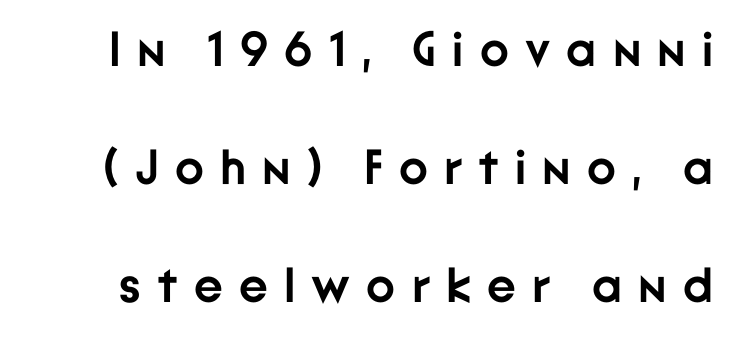
Q: Is the text bold? A: Yes.
Q: Is the text italic (slanted)? A: No, it is upright.
Q: Is the typeface a serif or a sans-serif typeface? A: Sans-serif.
Q: Is the text underlined? A: No.
Q: Is the spacing between letters normal or unusually wide? A: Unusually wide.
Q: Is the spacing between lines tight, normal or loose? A: Loose.
Q: Width (condensed, normal, or wide)? A: Normal.
Q: Stroke contrast? A: Low.
Q: x-height? A: Medium.
Q: Monospaced? A: No.
